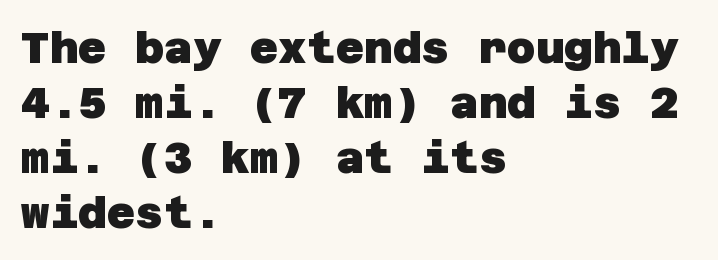
The image shows 44 px heavy sans-serif type; set left-aligned, normal line spacing (1.25x), normal letter spacing, not underlined; low stroke contrast and a large x-height.
